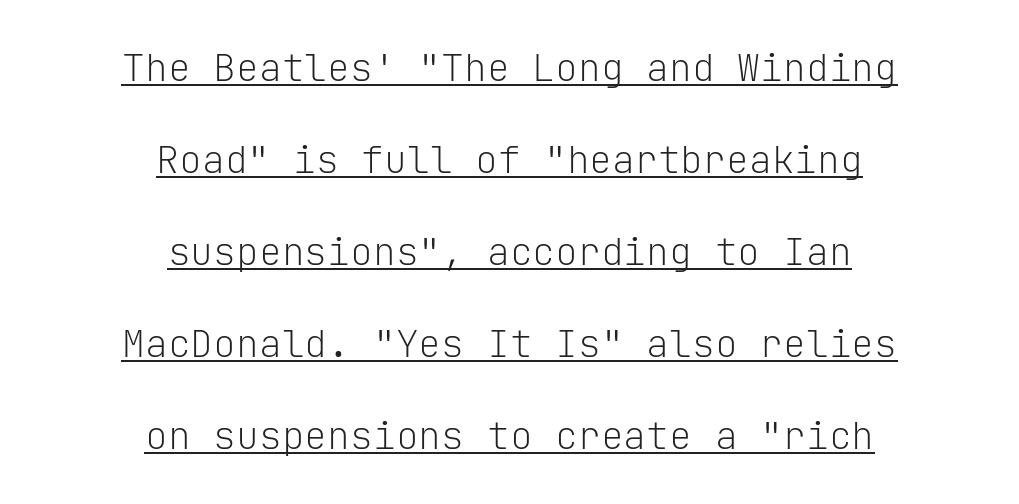
The image shows 38 px light sans-serif type, upright, monospaced; set centered, loose line spacing (2.42x), normal letter spacing, underlined; low stroke contrast and a medium x-height.
